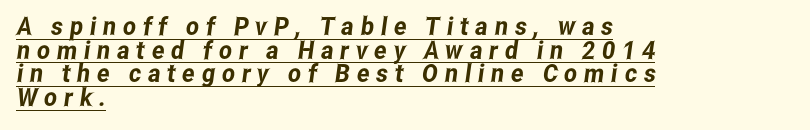
{"underline": "yes", "align": "left", "line_spacing": "tight", "line_spacing_ratio": 0.95, "letter_spacing": "wide", "letter_spacing_em": 0.27, "glyph_px": 25}
